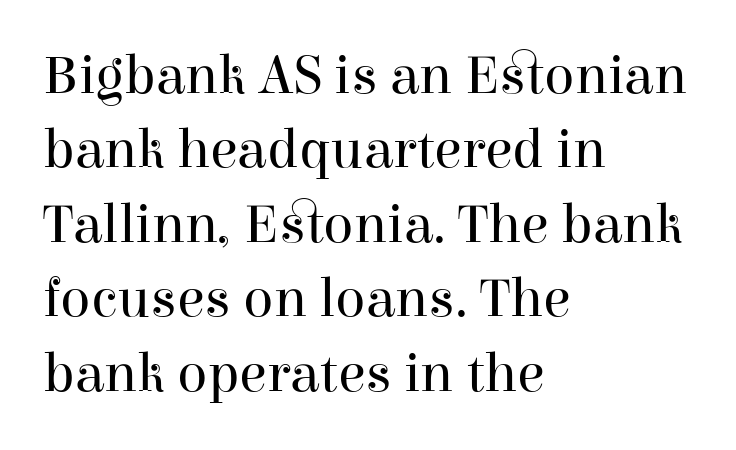
{"serif": "yes", "italic": "no", "bold": "no", "weight": "regular", "width": "normal", "stroke_contrast": "high", "x_height": "medium", "monospaced": "no", "underline": "no", "align": "left", "line_spacing": "normal", "line_spacing_ratio": 1.33, "letter_spacing": "normal", "letter_spacing_em": 0.0, "glyph_px": 56}
